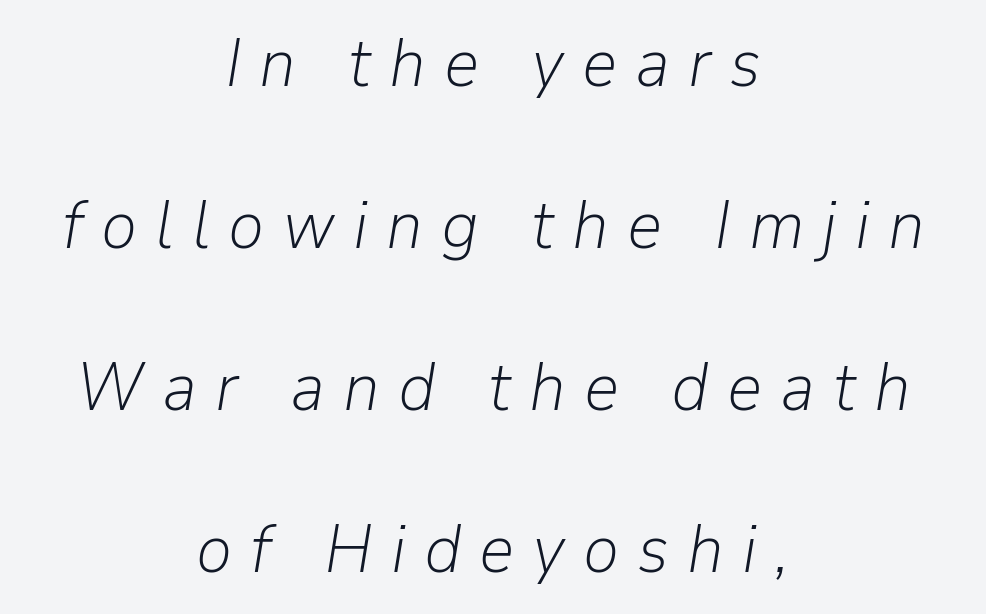
The image shows 69 px light type, italic (leaning right); set centered, loose line spacing (2.35x), unusually wide letter spacing (+0.26 em), not underlined; low stroke contrast and a medium x-height.
